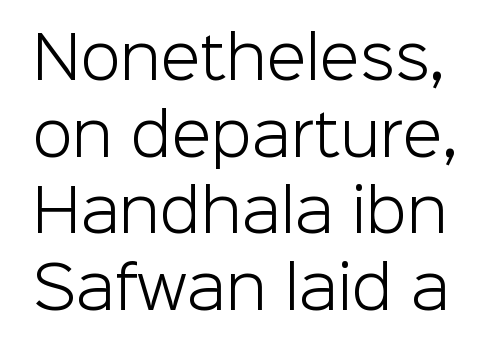
The image shows 58 px light sans-serif type, upright; set normal line spacing (1.32x), normal letter spacing, not underlined; low stroke contrast and a medium x-height.
